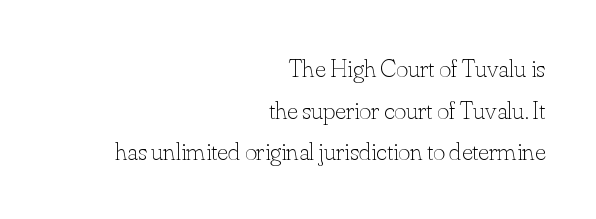
This is not heavy type; no bold has been used. The lettering holds an erect, upright posture throughout. Rows of type keep a routine distance in the vertical direction. Short note: letters normally spaced.
